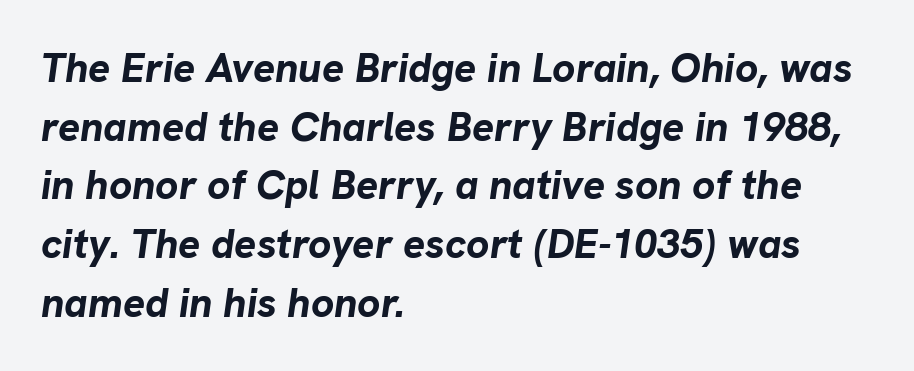
The foot of each line stays bare and open. Looks like regular typesetting: each glyph gets only the width it needs. The font is running at its bold setting. Typeset ragged right — the left edge is the straight one. Reading down the column, the eye jumps a familiar distance to each next line. When letters slant like this, we call the style italic.
